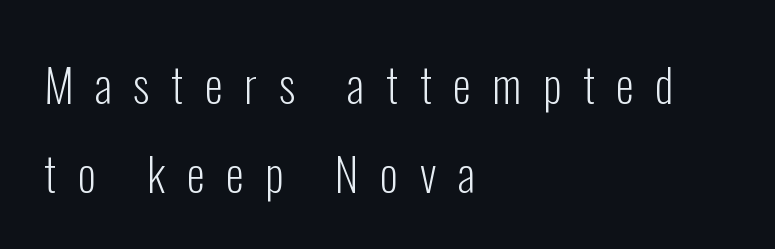
Q: Is the text bold? A: No.
Q: Is the text italic (slanted)? A: No, it is upright.
Q: Is the typeface a serif or a sans-serif typeface? A: Sans-serif.
Q: Is the text underlined? A: No.
Q: How is the paragraph aligned? A: Left-aligned.
Q: Is the spacing between letters normal or unusually wide? A: Unusually wide.
Q: Is the spacing between lines tight, normal or loose? A: Loose.
Q: Width (condensed, normal, or wide)? A: Condensed.
Q: Stroke contrast? A: Low.
Q: x-height? A: Medium.
Q: Monospaced? A: No.
